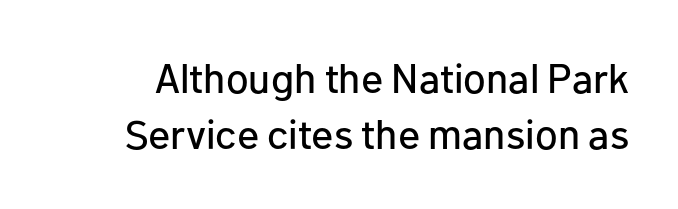
The image shows 41 px sans-serif type, upright; set normal line spacing (1.37x), normal letter spacing, not underlined; low stroke contrast and a medium x-height.
